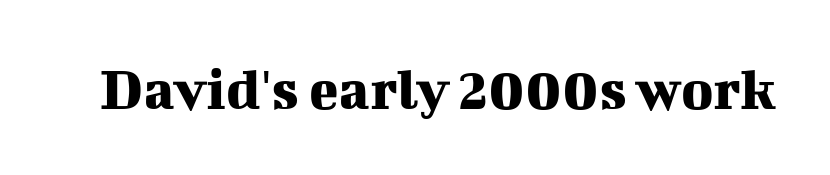
Q: Is the text italic (slanted)? A: No, it is upright.
Q: Is the typeface a serif or a sans-serif typeface? A: Serif.
Q: Is the text underlined? A: No.
Q: Is the spacing between letters normal or unusually wide? A: Normal.
Q: Width (condensed, normal, or wide)? A: Normal.
Q: Stroke contrast? A: Medium.
Q: x-height? A: Medium.
Q: Monospaced? A: No.
